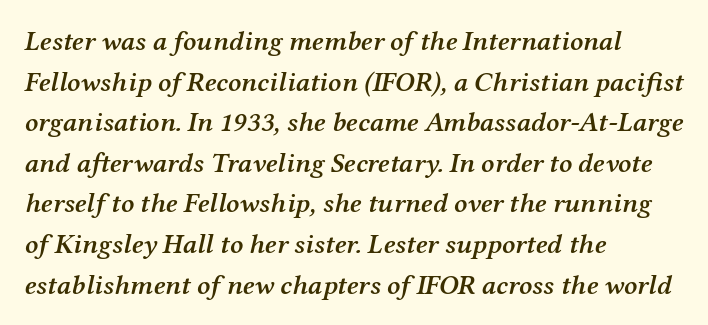
A typesetter would mark this as italic. Typeset ragged right — the left edge is the straight one. This sample has the flowing, uneven cadence of proportional lettering. Underline: absent. Reading down the column, the eye jumps a familiar distance to each next line. Glyph-to-glyph distance matches everyday printed text.
